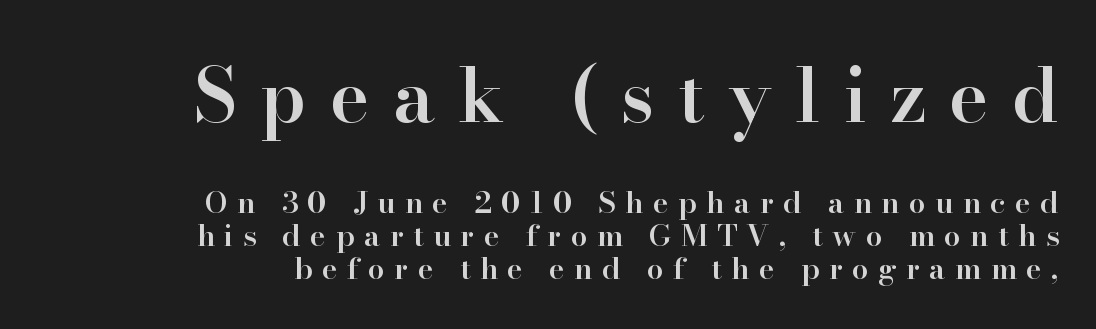
Typesetter's note — upper block bumped up in size, lower block left smaller. This sample uses an upright cut, with every glyph sitting square on the baseline. Type style note: has serifs. The gaps between neighbouring characters are conspicuously large. Each line ends at the same right margin while the left side varies. The space directly below the letters is spotless.
